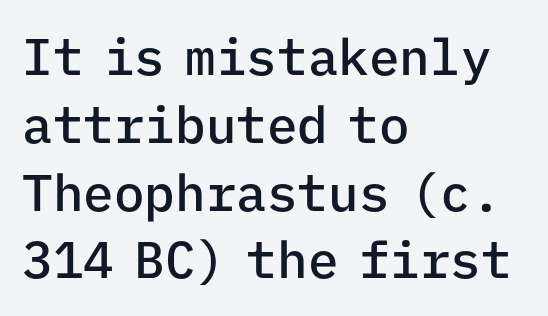
Firm but not heavy-handed strokes: this text is semibold. These lines sit exactly where default settings would place them. Monospaced: the letters line up in strict vertical columns. The typesetter chose a ragged-right arrangement here. Classification — sans serif.
